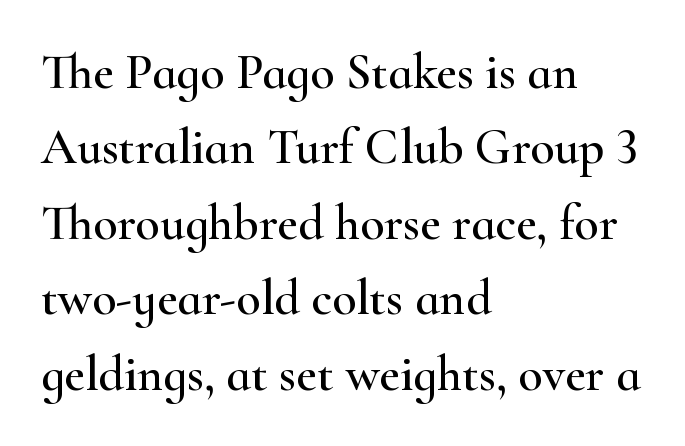
{"serif": "yes", "italic": "no", "width": "wide", "stroke_contrast": "high", "x_height": "small", "monospaced": "no", "underline": "no", "align": "left", "line_spacing": "normal", "line_spacing_ratio": 1.51, "letter_spacing": "normal", "letter_spacing_em": 0.0, "glyph_px": 50}
